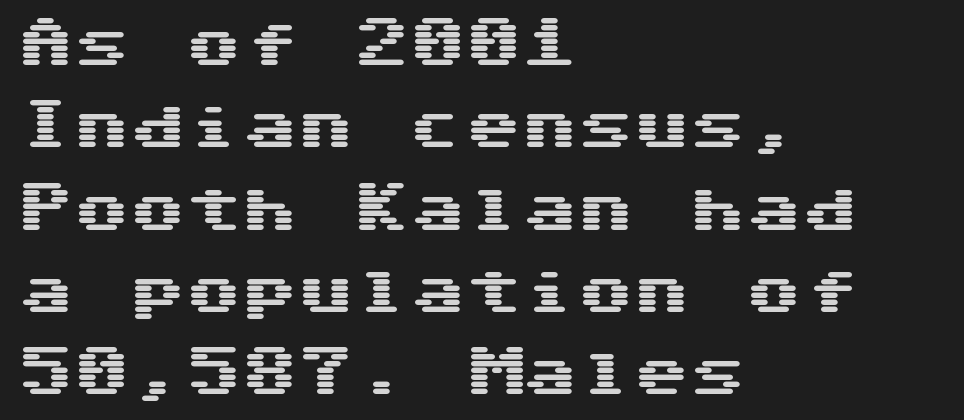
{"serif": "no", "italic": "no", "width": "wide", "stroke_contrast": "medium", "x_height": "medium", "underline": "no", "align": "left", "line_spacing": "normal", "line_spacing_ratio": 1.47, "letter_spacing": "normal", "letter_spacing_em": 0.0, "glyph_px": 56}
